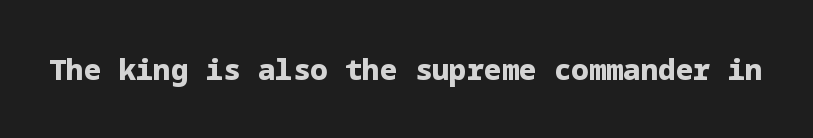
The lettering holds an erect, upright posture throughout. The baseline area is clear. A sans-serif font was chosen for this passage. Strong, thick strokes mark this as bold type. The letters sit at their default tracking, neither squeezed nor spread.
